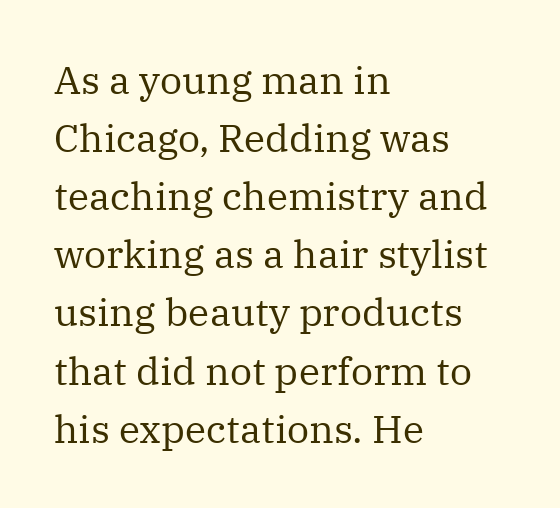
Q: Is the text bold? A: No.
Q: Is the text italic (slanted)? A: No, it is upright.
Q: Is the typeface a serif or a sans-serif typeface? A: Serif.
Q: Is the text underlined? A: No.
Q: How is the paragraph aligned? A: Left-aligned.
Q: Is the spacing between letters normal or unusually wide? A: Normal.
Q: Is the spacing between lines tight, normal or loose? A: Normal.
Q: Width (condensed, normal, or wide)? A: Normal.
Q: Stroke contrast? A: Medium.
Q: x-height? A: Medium.
Q: Monospaced? A: No.
